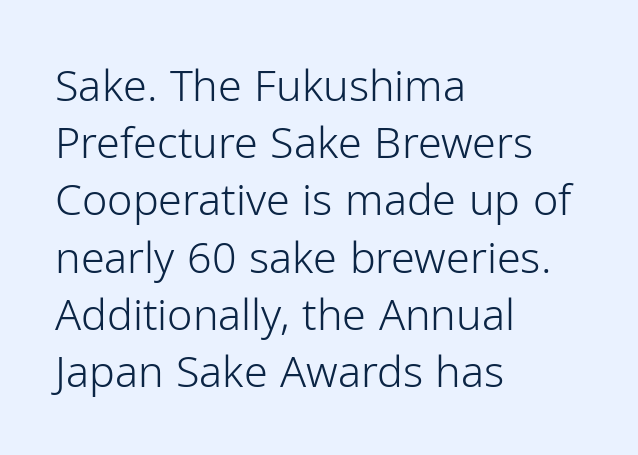
The designer went with a sans here, leaving each stem footless. A student would call this left alignment; a typographer would say flush left, rag right. Lines of text with bare space underneath. Every character sits straight up, as roman type does. Compared with a typical body face, this is equally light or lighter still. Evenly set lines give the paragraph a standard silhouette.
